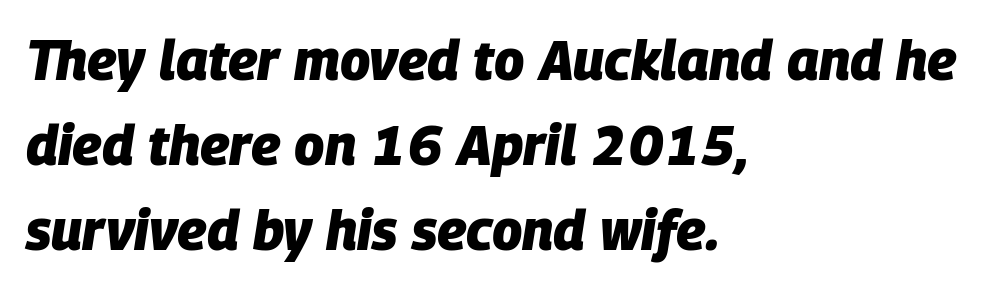
{"italic": "yes", "lean": "right", "slant_degrees": 9, "bold": "yes", "weight": "heavy", "width": "normal", "stroke_contrast": "low", "x_height": "large", "monospaced": "no", "underline": "no", "align": "left", "line_spacing": "normal", "line_spacing_ratio": 1.55, "letter_spacing": "normal", "letter_spacing_em": 0.0, "glyph_px": 55}
